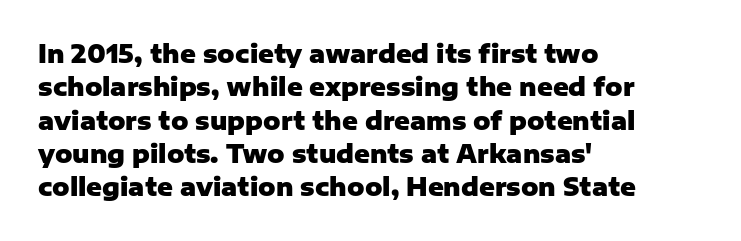
{"italic": "no", "bold": "yes", "underline": "no", "align": "left", "line_spacing": "normal", "line_spacing_ratio": 1.39, "letter_spacing": "normal", "letter_spacing_em": 0.0, "glyph_px": 24}
